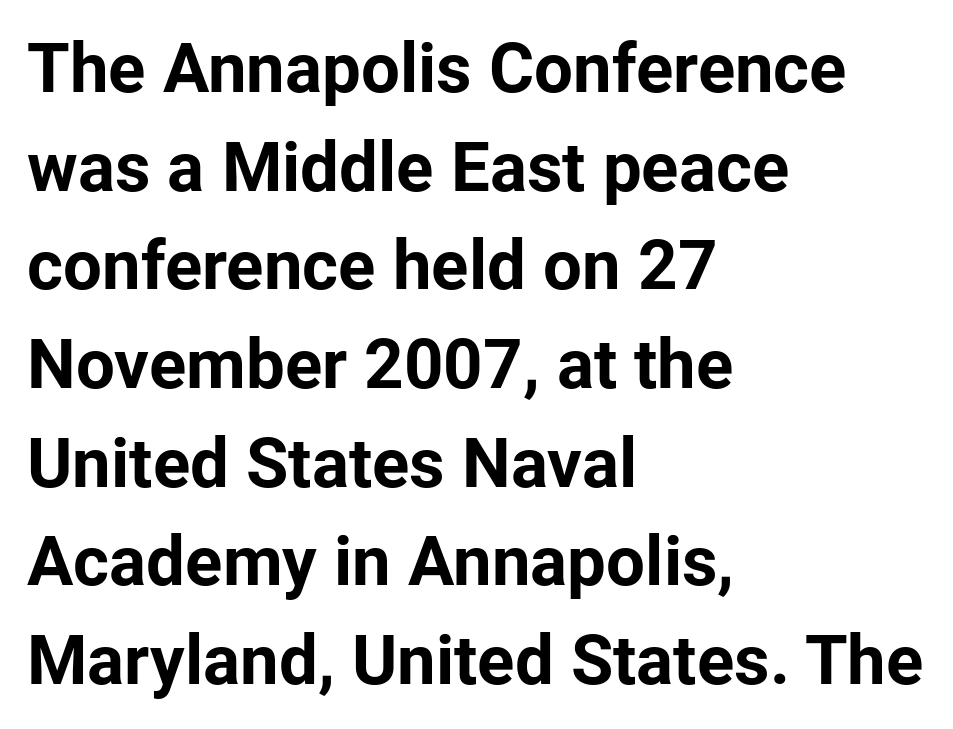
The image shows 69 px bold sans-serif type, upright; set left-aligned, normal line spacing (1.43x), normal letter spacing, not underlined; low stroke contrast and a medium x-height.
